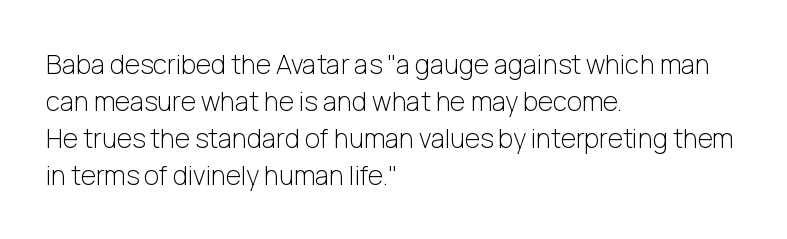
{"italic": "no", "bold": "no", "underline": "no", "align": "left", "line_spacing": "normal", "line_spacing_ratio": 1.42, "letter_spacing": "normal", "letter_spacing_em": 0.0, "glyph_px": 26}
